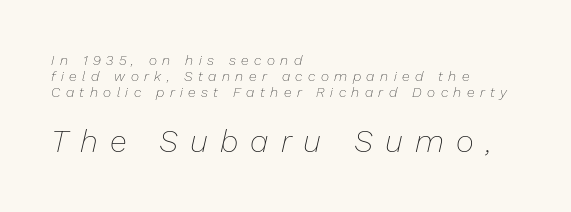
These lines were composed using italics. Summary of vertical rhythm: compact, with narrow interline spacing. Is the type heavy? It reads as light-to-regular instead. Looks like regular typesetting: each glyph gets only the width it needs.
